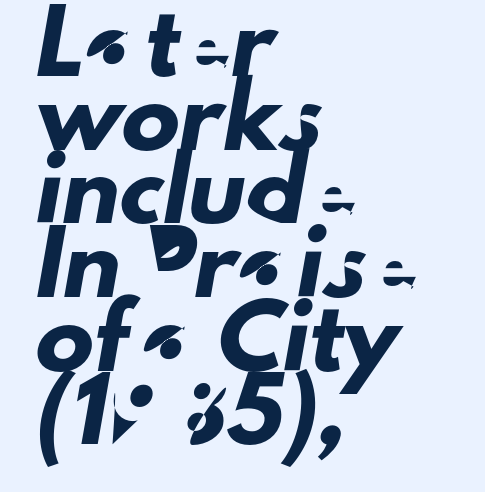
Letters rest on an invisible, unmarked baseline. Regarding leading, the lines here are spaced in the standard way. Students, note that the glyphs here touch the page at normal intervals. Typeset ragged right — the left edge is the straight one. Is this a fixed-width face? No — the glyphs have proportional, varying widths. This rendering employs a face without finishing strokes, i.e., a sans-serif.
